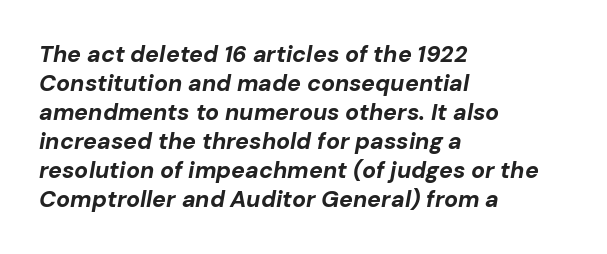
The passage shown leans; its letterforms are oblique. Vertical spacing — default. You'd pick this weight for a headline — it's a proper bold. The compositor pushed each line to the left boundary. Beneath every word, the page is bare. Look at the tracking — it's just the regular setting, nothing added.
